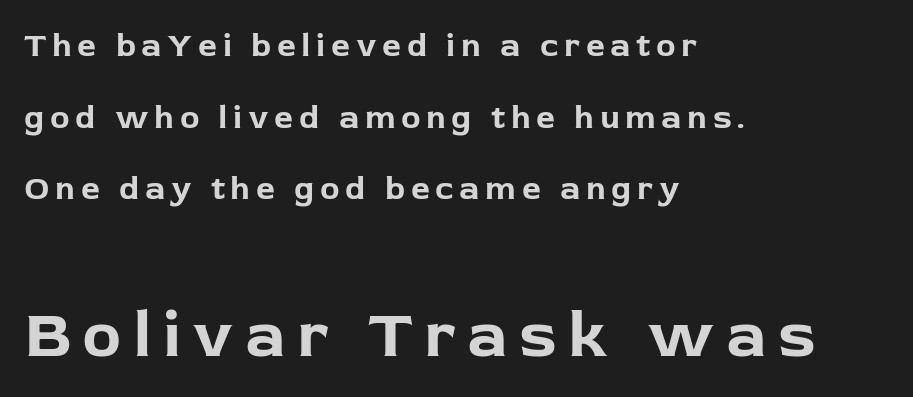
{"serif": "no", "italic": "no", "bold": "yes", "weight": "bold", "width": "normal", "stroke_contrast": "low", "x_height": "medium", "monospaced": "no", "underline": "no", "align": "left", "line_spacing": "loose", "line_spacing_ratio": 2.17, "larger_block": "second", "size_ratio": 2.0, "glyph_px": 66}
